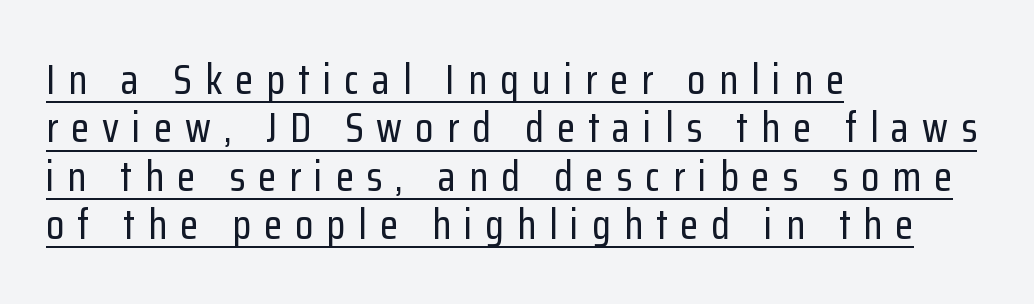
{"serif": "no", "italic": "no", "width": "condensed", "stroke_contrast": "low", "x_height": "medium", "monospaced": "no", "underline": "yes", "align": "left", "line_spacing": "tight", "line_spacing_ratio": 1.15, "letter_spacing": "wide", "letter_spacing_em": 0.31, "glyph_px": 42}
